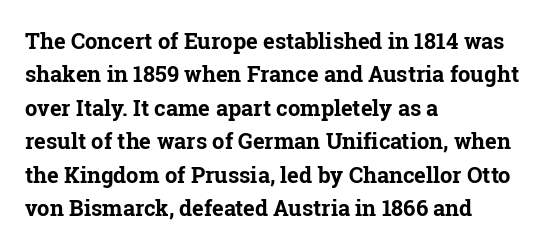
Q: Is the text bold? A: Yes.
Q: Is the text italic (slanted)? A: No, it is upright.
Q: Is the text underlined? A: No.
Q: How is the paragraph aligned? A: Left-aligned.
Q: Is the spacing between letters normal or unusually wide? A: Normal.
Q: Is the spacing between lines tight, normal or loose? A: Normal.
